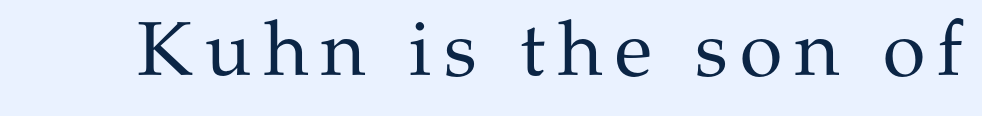
Tall strokes in this sample are plumb rather than angled. The baseline area is clear. Summary of weight: not heavy and not bold. You could not count columns in this text — the font is proportionally spaced. Note: serifs present on the glyphs.
